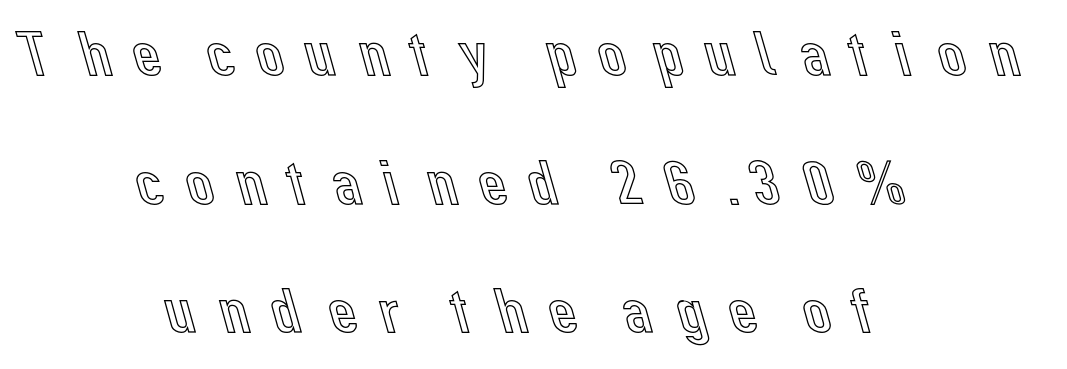
Underline: absent. Observe the wide spacing: letters keep a clear distance from each other. These lines are rendered in a variable-pitch font. These lines stand farther apart than default settings would place them.
